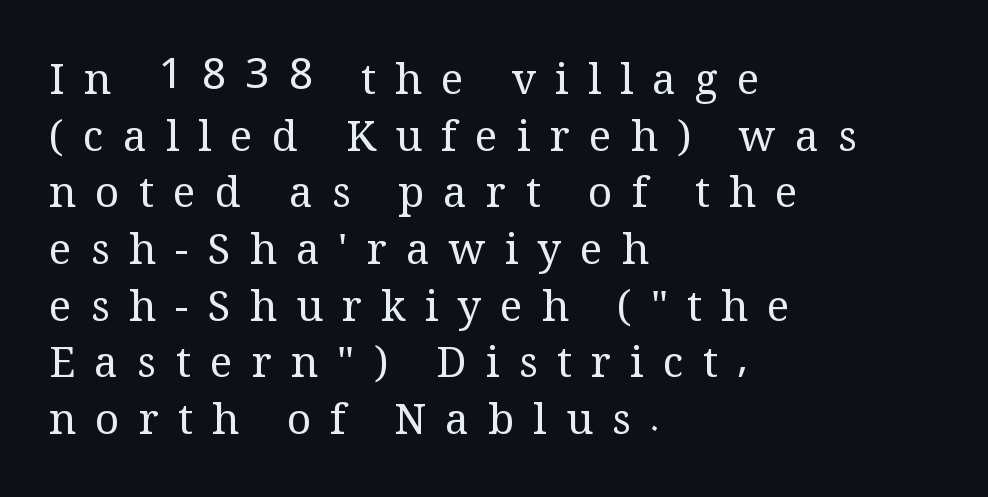
Underline: absent. The text block is weighted toward the left margin, trailing off unevenly rightward. Classification — serif. The letters advance in unequal steps, a hallmark of proportional type. The tracking reads as deliberately expanded to a designer's eye.
